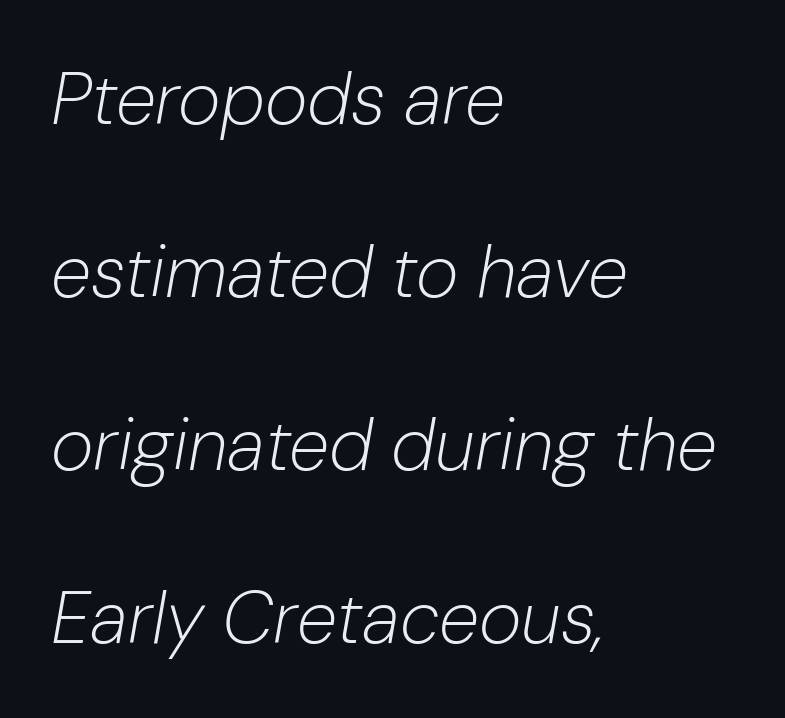
Q: Is the text bold? A: No.
Q: Is the text italic (slanted)? A: Yes, it leans right by about 10 degrees.
Q: Is the text underlined? A: No.
Q: How is the paragraph aligned? A: Left-aligned.
Q: Is the spacing between letters normal or unusually wide? A: Normal.
Q: Is the spacing between lines tight, normal or loose? A: Loose.
Q: Width (condensed, normal, or wide)? A: Normal.
Q: Stroke contrast? A: Low.
Q: x-height? A: Medium.
Q: Monospaced? A: No.
